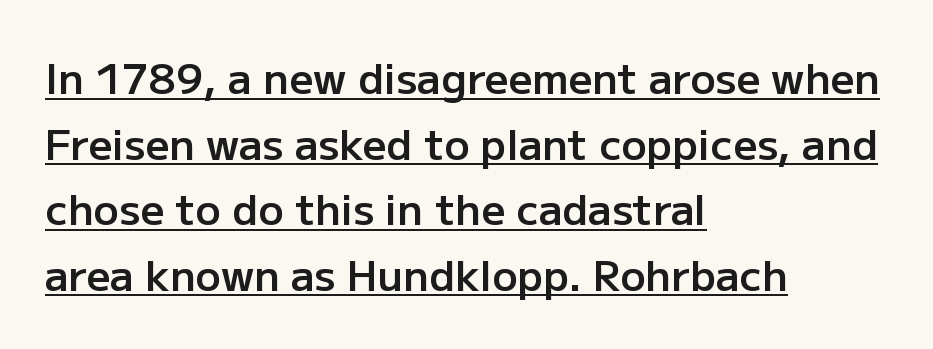
Is this a fixed-width face? No — the glyphs have proportional, varying widths. The letters stand straight up with perfectly vertical stems. This rendering employs a face without finishing strokes, i.e., a sans-serif. Leftover space on each line is placed entirely after the last word. Tracking here is standard; glyphs follow each other at the usual distance.
